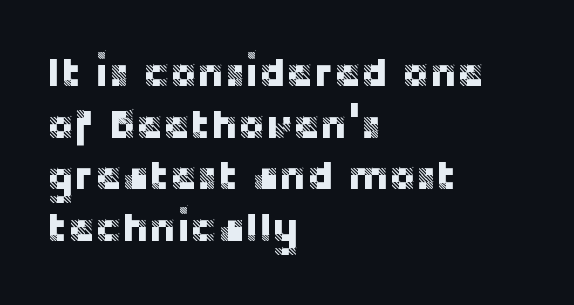
Q: Is the text italic (slanted)? A: No, it is upright.
Q: Is the typeface a serif or a sans-serif typeface? A: Sans-serif.
Q: Is the text underlined? A: No.
Q: How is the paragraph aligned? A: Left-aligned.
Q: Is the spacing between letters normal or unusually wide? A: Normal.
Q: Is the spacing between lines tight, normal or loose? A: Normal.
Q: Width (condensed, normal, or wide)? A: Normal.
Q: Stroke contrast? A: Low.
Q: x-height? A: Large.
Q: Monospaced? A: No.
